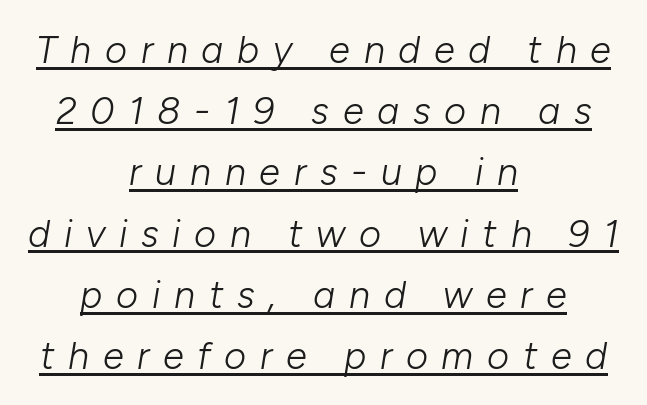
Vertical spacing — default. Slanted lettering throughout. Character widths vary here, with narrow letters taking less room than wide ones. The horizontal fit of the characters is loose and conspicuously gappy. What decoration does the sample have? An underline. The weight tops out at a normal text grade.
